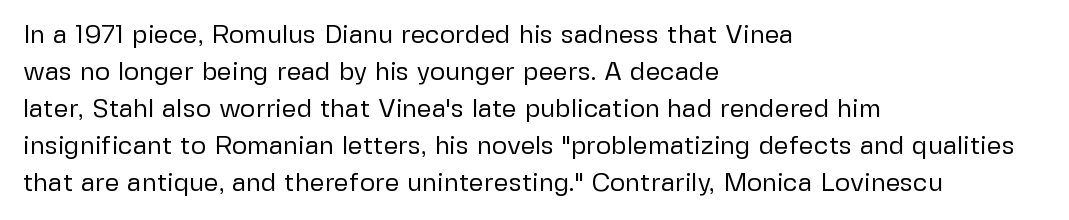
Rule under the text: the space is simply empty. The tracking reads as untouched default to a designer's eye. Compared with a typical body face, this is equally light or lighter still. A student would call this left alignment; a typographer would say flush left, rag right. The rows are spaced the way most documents space them.
